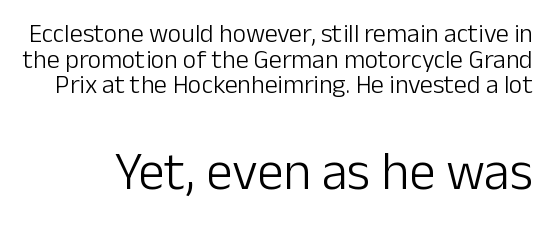
Looks like regular typesetting: each glyph gets only the width it needs. Check where the strokes stop: nothing finishes them off — pure sans. Look at the glyph heights: the lower group is clearly the bigger setting. Vertical strokes here are truly vertical. The tracking reads as untouched default to a designer's eye.
